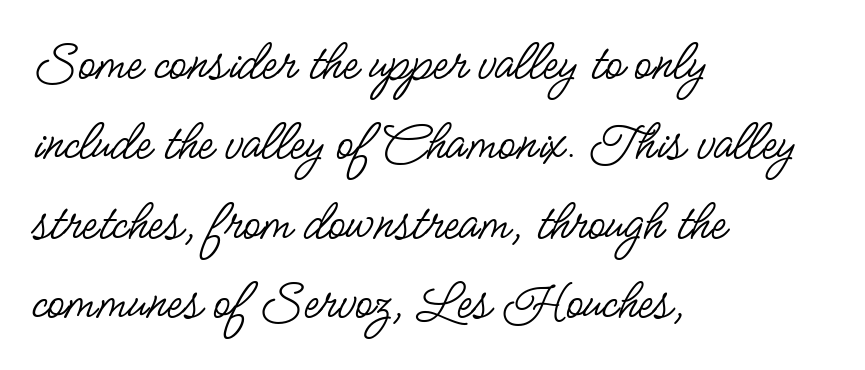
Q: Is the text bold? A: No.
Q: Is the text italic (slanted)? A: Yes.
Q: Is the typeface a serif or a sans-serif typeface? A: Sans-serif.
Q: Is the text underlined? A: No.
Q: How is the paragraph aligned? A: Left-aligned.
Q: Is the spacing between letters normal or unusually wide? A: Normal.
Q: Is the spacing between lines tight, normal or loose? A: Normal.
Q: Width (condensed, normal, or wide)? A: Condensed.
Q: Stroke contrast? A: Low.
Q: x-height? A: Small.
Q: Monospaced? A: No.
